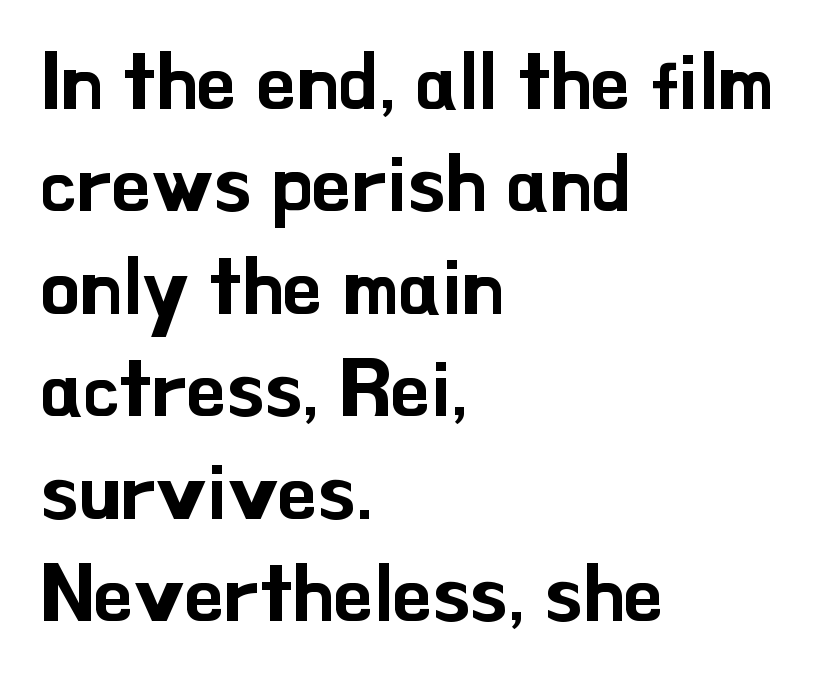
Q: Is the text italic (slanted)? A: No, it is upright.
Q: Is the typeface a serif or a sans-serif typeface? A: Sans-serif.
Q: Is the text underlined? A: No.
Q: How is the paragraph aligned? A: Left-aligned.
Q: Is the spacing between letters normal or unusually wide? A: Normal.
Q: Is the spacing between lines tight, normal or loose? A: Normal.
Q: Width (condensed, normal, or wide)? A: Normal.
Q: Stroke contrast? A: Low.
Q: x-height? A: Small.
Q: Monospaced? A: No.
